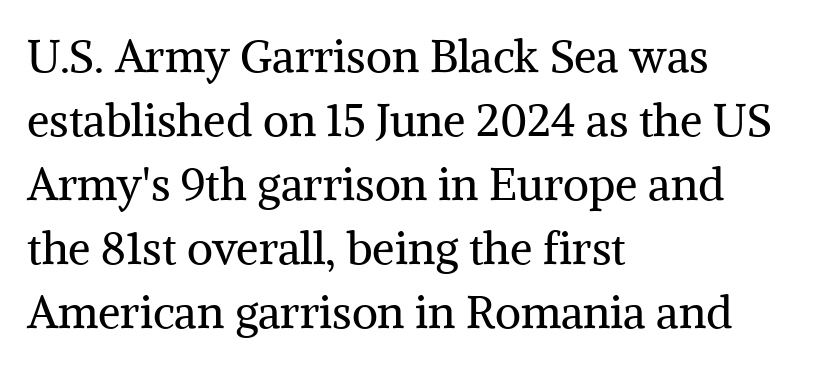
Q: Is the text bold? A: No.
Q: Is the text italic (slanted)? A: No, it is upright.
Q: Is the typeface a serif or a sans-serif typeface? A: Serif.
Q: Is the text underlined? A: No.
Q: How is the paragraph aligned? A: Left-aligned.
Q: Is the spacing between letters normal or unusually wide? A: Normal.
Q: Is the spacing between lines tight, normal or loose? A: Normal.
Q: Width (condensed, normal, or wide)? A: Normal.
Q: Stroke contrast? A: Medium.
Q: x-height? A: Medium.
Q: Monospaced? A: No.
